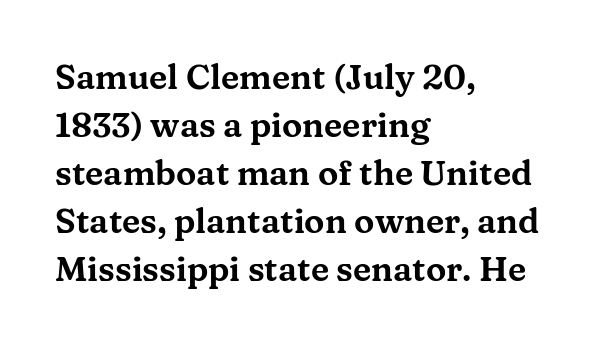
Q: Is the text italic (slanted)? A: No, it is upright.
Q: Is the typeface a serif or a sans-serif typeface? A: Serif.
Q: Is the text underlined? A: No.
Q: How is the paragraph aligned? A: Left-aligned.
Q: Is the spacing between letters normal or unusually wide? A: Normal.
Q: Is the spacing between lines tight, normal or loose? A: Normal.
Q: Width (condensed, normal, or wide)? A: Wide.
Q: Stroke contrast? A: Medium.
Q: x-height? A: Medium.
Q: Monospaced? A: No.
